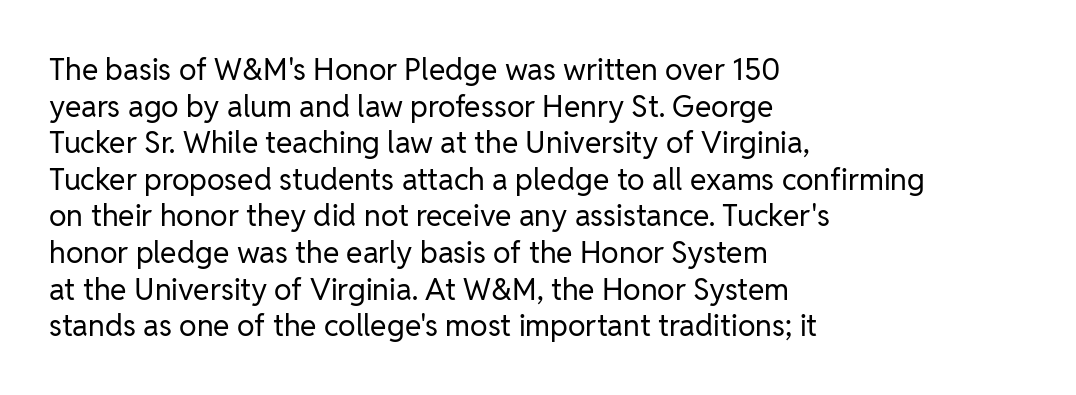
Q: Is the text bold? A: No.
Q: Is the text italic (slanted)? A: No, it is upright.
Q: Is the typeface a serif or a sans-serif typeface? A: Sans-serif.
Q: Is the text underlined? A: No.
Q: How is the paragraph aligned? A: Left-aligned.
Q: Is the spacing between letters normal or unusually wide? A: Normal.
Q: Width (condensed, normal, or wide)? A: Normal.
Q: Stroke contrast? A: Low.
Q: x-height? A: Medium.
Q: Monospaced? A: No.
